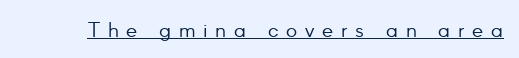
The image shows 21 px text type, upright; set unusually wide letter spacing (+0.37 em), underlined.
